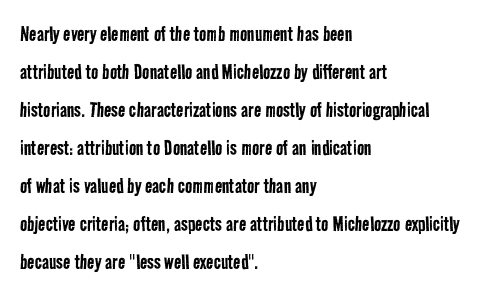
Q: Is the text bold? A: No.
Q: Is the text underlined? A: No.
Q: How is the paragraph aligned? A: Left-aligned.
Q: Is the spacing between letters normal or unusually wide? A: Normal.
Q: Is the spacing between lines tight, normal or loose? A: Normal.
